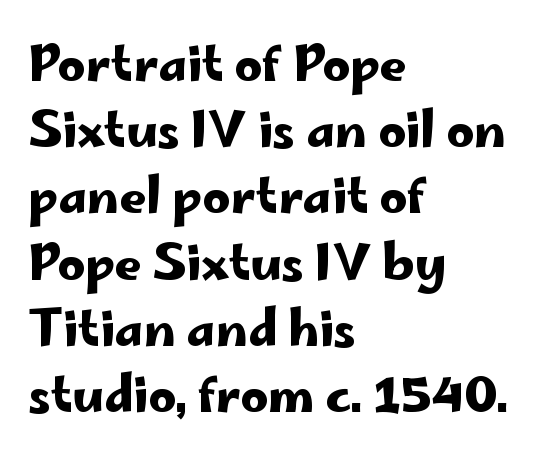
{"serif": "no", "italic": "no", "width": "wide", "stroke_contrast": "low", "x_height": "small", "monospaced": "no", "underline": "no", "align": "left", "line_spacing": "normal", "line_spacing_ratio": 1.38, "letter_spacing": "normal", "letter_spacing_em": 0.0, "glyph_px": 48}
